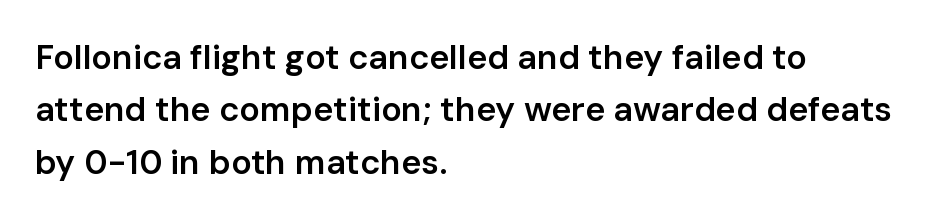
The image shows 34 px semibold sans-serif type, upright; set left-aligned, normal line spacing (1.54x), normal letter spacing, not underlined; low stroke contrast and a medium x-height.
